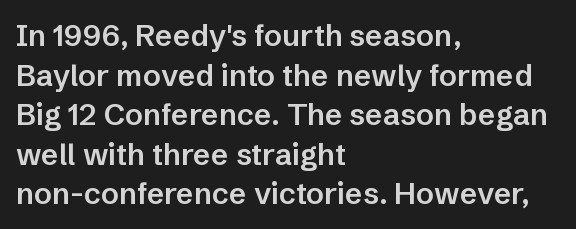
Does the leading feel generous? No, just average. Every letter is mildly thick-stroked: semibold rather than bold. Looks like regular typesetting: each glyph gets only the width it needs. The face used here is rendered with its standard letterfit. Typographically, this falls in the sans-serif category. Quick note: underline off.
